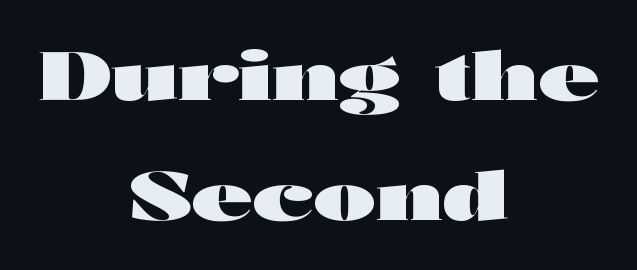
{"italic": "no", "bold": "yes", "weight": "heavy", "width": "wide", "stroke_contrast": "high", "x_height": "medium", "monospaced": "no", "underline": "no", "align": "center", "line_spacing_ratio": 1.79, "letter_spacing": "normal", "letter_spacing_em": 0.0, "glyph_px": 67}
